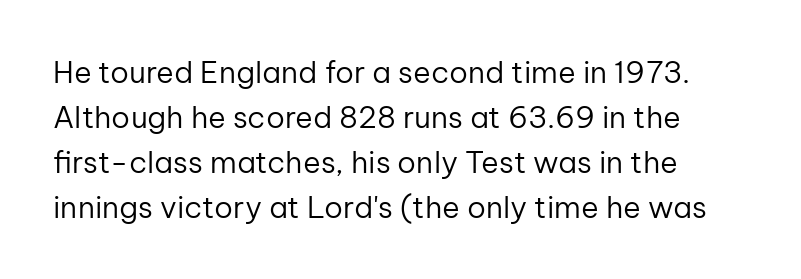
Is this a heavy cut? Hardly; it is regular or lighter. This is sans-serif lettering, the kind often seen on screens and signage. The rows are spaced the way most documents space them. Characters follow at the spacing the type designer built in.
